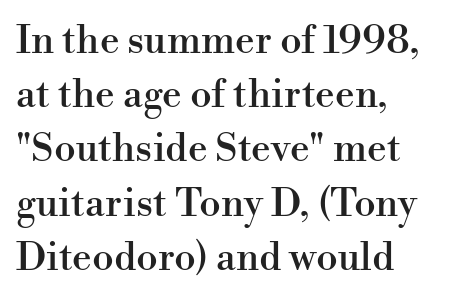
The image shows 39 px serif type, upright; set left-aligned, normal line spacing (1.39x), normal letter spacing, not underlined; high stroke contrast and a small x-height.
